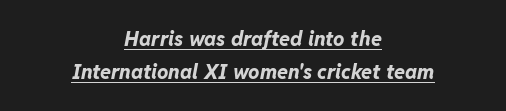
{"italic": "yes", "lean": "right", "slant_degrees": 11, "bold": "yes", "underline": "yes", "align": "center", "line_spacing": "normal", "line_spacing_ratio": 1.66, "letter_spacing": "normal", "letter_spacing_em": 0.0, "glyph_px": 20}
